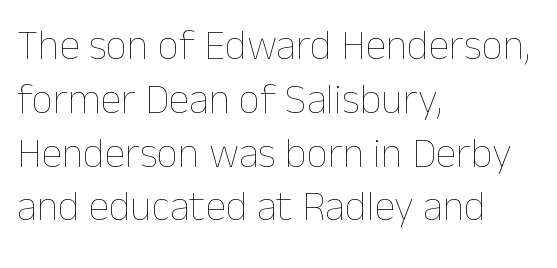
The image shows 42 px thin type, upright; set left-aligned, normal line spacing (1.28x), normal letter spacing, not underlined; low stroke contrast and a medium x-height.
